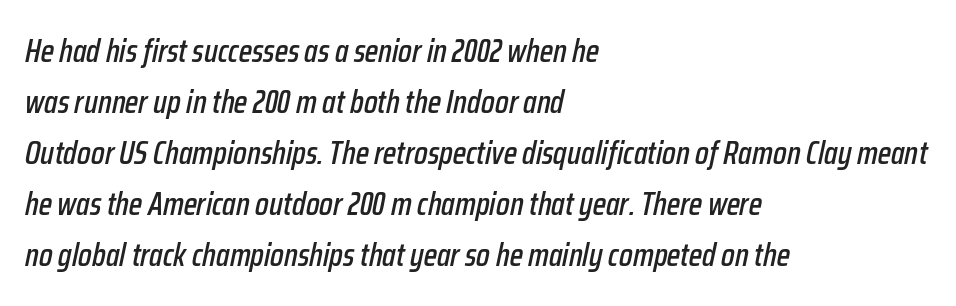
The lines are quadded left. Check under the words: just untouched page. Is there much room between lines? A standard amount, neither cramped nor airy. Between one letter and the next there's only the usual sliver of space. Varying glyph widths throughout — classic text-font behaviour. Characters are canted at an angle relative to the baseline's perpendicular.
